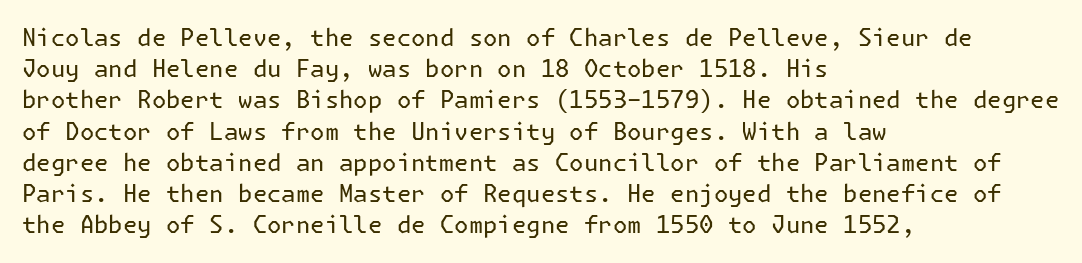
Q: Is the text bold? A: No.
Q: Is the text italic (slanted)? A: No, it is upright.
Q: Is the text underlined? A: No.
Q: How is the paragraph aligned? A: Left-aligned.
Q: Is the spacing between letters normal or unusually wide? A: Normal.
Q: Is the spacing between lines tight, normal or loose? A: Normal.
